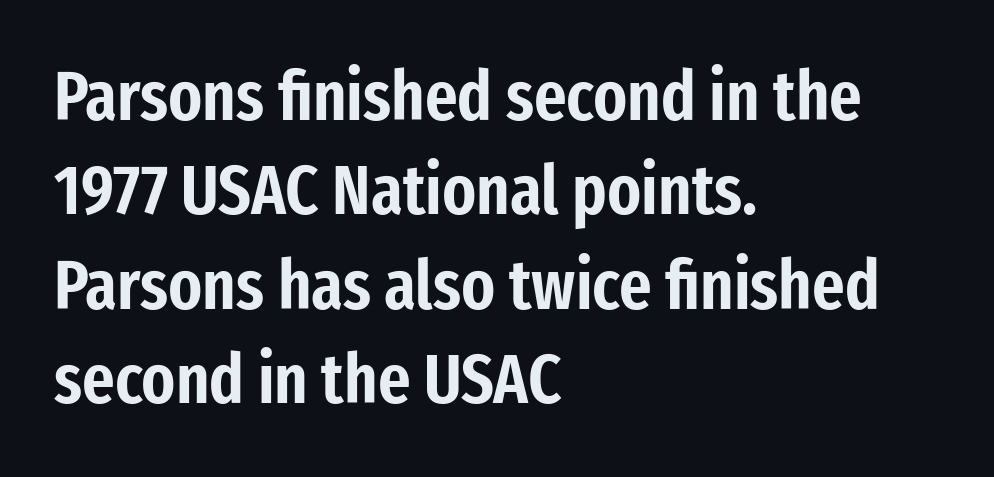
{"serif": "no", "italic": "no", "width": "condensed", "stroke_contrast": "low", "x_height": "medium", "monospaced": "no", "underline": "no", "align": "left", "line_spacing": "normal", "line_spacing_ratio": 1.35, "letter_spacing": "normal", "letter_spacing_em": 0.0, "glyph_px": 70}
